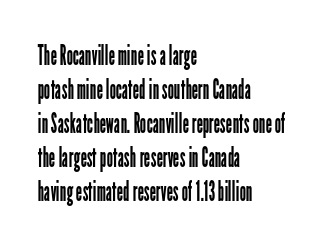
Q: Is the text bold? A: No.
Q: Is the text italic (slanted)? A: No, it is upright.
Q: Is the typeface a serif or a sans-serif typeface? A: Sans-serif.
Q: Is the text underlined? A: No.
Q: How is the paragraph aligned? A: Left-aligned.
Q: Is the spacing between letters normal or unusually wide? A: Normal.
Q: Width (condensed, normal, or wide)? A: Condensed.
Q: Stroke contrast? A: Low.
Q: x-height? A: Medium.
Q: Monospaced? A: No.
